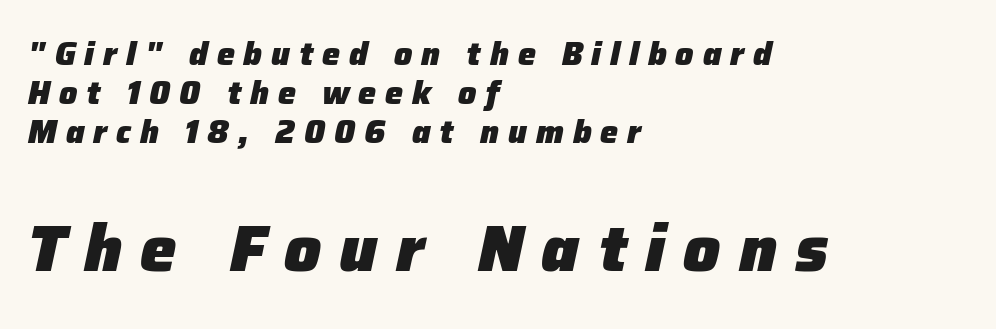
Q: Is the text bold? A: Yes.
Q: Is the text italic (slanted)? A: Yes, it leans right by about 12 degrees.
Q: Is the text underlined? A: No.
Q: How is the paragraph aligned? A: Left-aligned.
Q: Is the spacing between letters normal or unusually wide? A: Unusually wide.
Q: Which block of text is set in a larger size, the first (top) or the second (bottom)? A: The second (bottom) one.
Q: Width (condensed, normal, or wide)? A: Normal.
Q: Stroke contrast? A: Low.
Q: x-height? A: Medium.
Q: Monospaced? A: No.
